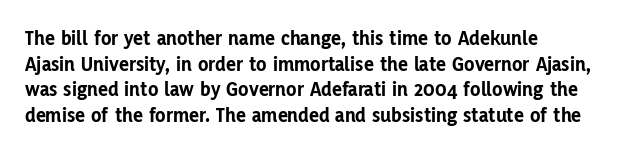
Q: Is the text bold? A: Yes.
Q: Is the text italic (slanted)? A: No, it is upright.
Q: Is the text underlined? A: No.
Q: How is the paragraph aligned? A: Left-aligned.
Q: Is the spacing between letters normal or unusually wide? A: Normal.
